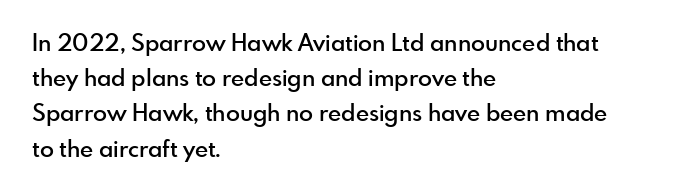
{"italic": "no", "bold": "semi", "underline": "no", "align": "left", "line_spacing": "normal", "line_spacing_ratio": 1.53, "letter_spacing": "normal", "letter_spacing_em": 0.0, "glyph_px": 23}
